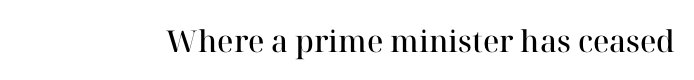
Unlike italic type, these characters show no tilt at all. Just letters on the line, the space beneath them empty. The sample has been set in demibold, a notch under bold. The passage shown is typed in a proportional face where columns would drift. The gaps between neighbouring characters are ordinary and unremarkable. Small tapered or slab feet sit at the stroke ends, so this counts as serif.
